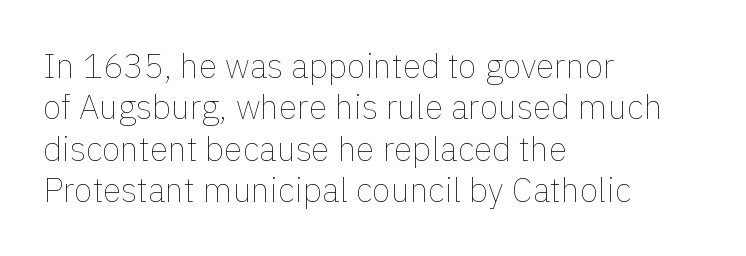
Does the copy run flush right? No — it runs flush left. These lines are rendered in a variable-pitch font. Unbolded letterforms with no extra heft. The gaps between neighbouring characters are ordinary and unremarkable.
